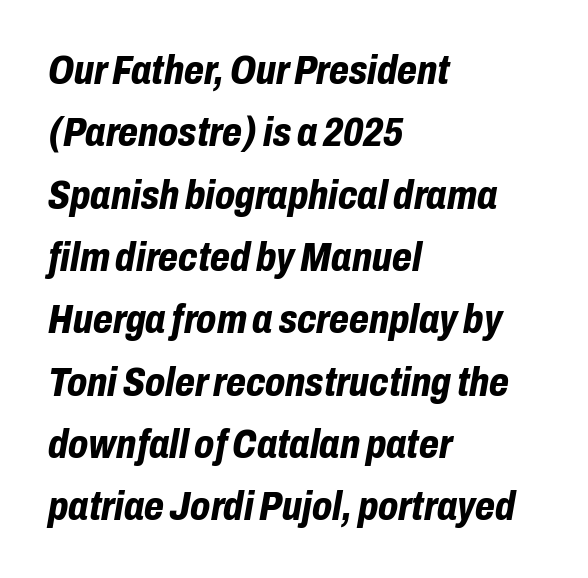
Q: Is the text bold? A: Yes.
Q: Is the text italic (slanted)? A: Yes, it leans right by about 10 degrees.
Q: Is the text underlined? A: No.
Q: How is the paragraph aligned? A: Left-aligned.
Q: Is the spacing between letters normal or unusually wide? A: Normal.
Q: Is the spacing between lines tight, normal or loose? A: Normal.
Q: Width (condensed, normal, or wide)? A: Condensed.
Q: Stroke contrast? A: Low.
Q: x-height? A: Medium.
Q: Monospaced? A: No.
